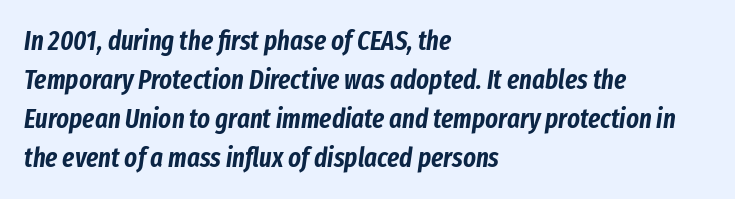
Evenly set lines give the paragraph a standard silhouette. Students, note that the glyphs here touch the page at normal intervals. Plain, unruled lines of type. There's an unmistakable incline to the writing here. The lines in this sample share a left origin and differ only in where they stop.
